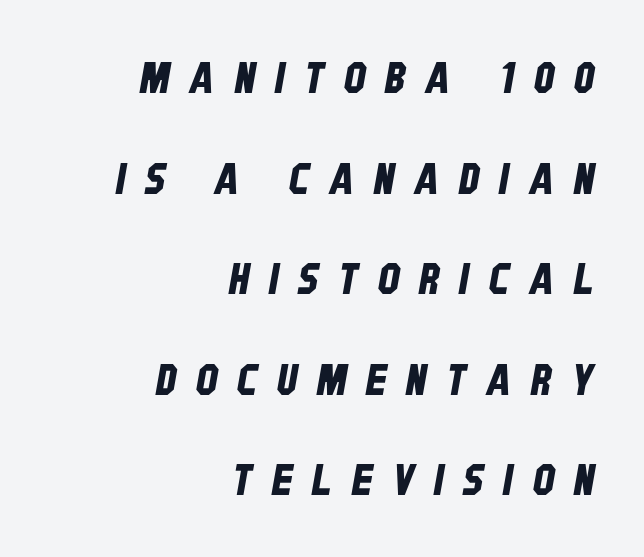
The image shows 43 px condensed sans-serif type; set right-aligned, loose line spacing (2.34x), unusually wide letter spacing (+0.46 em), not underlined; low stroke contrast and a large x-height.
